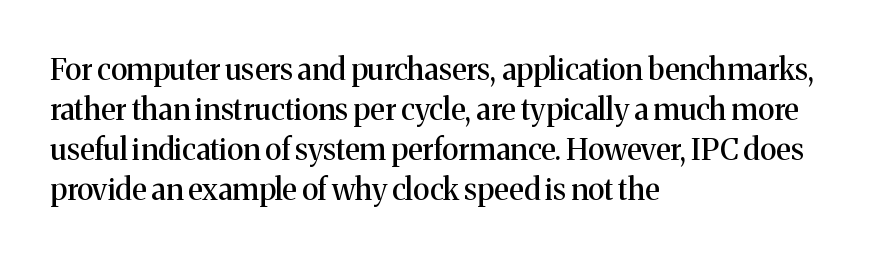
The text was rendered using a seriffed face with decorative stroke endings. The rendering uses a moderate line-height, typical for paragraphs. Lines of text with bare space underneath. The specimen reads as upright at a glance. Each letter keeps its own natural width here, so spacing adapts to shape. Compared with typical body copy, the letter spacing here is the same.
